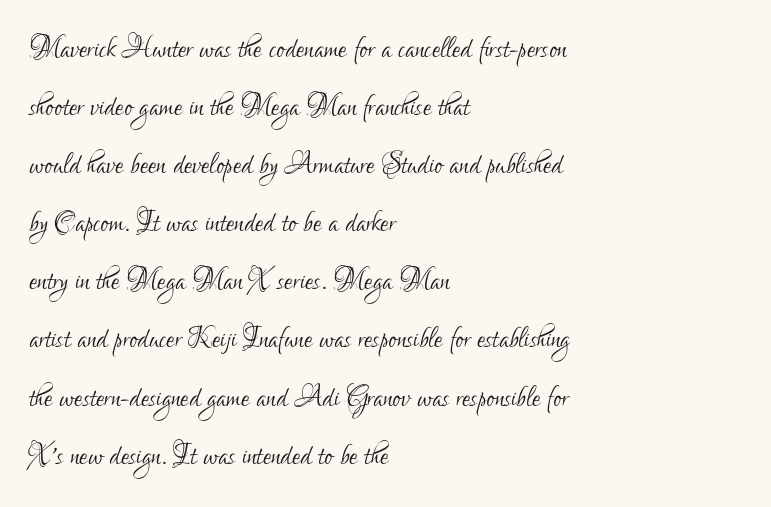
Here the glyphs are tracked normally, forming tight word shapes. This block has exactly the height ordinary leading produces. Check under the words: just untouched page. Type style note: lacks serifs. The letterforms sit at book weight or below. Horizontal alignment here is leftward, the default for most running prose.
